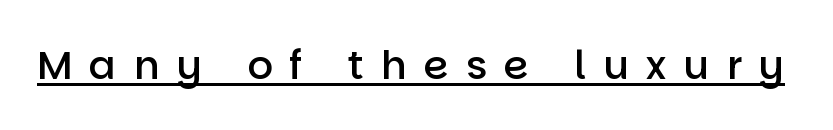
{"serif": "no", "italic": "no", "bold": "semi", "weight": "semibold", "width": "normal", "stroke_contrast": "low", "x_height": "large", "monospaced": "no", "underline": "yes", "letter_spacing": "wide", "letter_spacing_em": 0.43, "glyph_px": 40}
